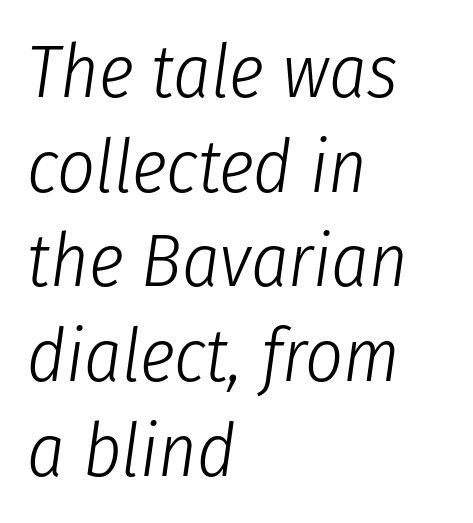
Q: Is the text bold? A: No.
Q: Is the text italic (slanted)? A: Yes, it leans right by about 8 degrees.
Q: Is the text underlined? A: No.
Q: How is the paragraph aligned? A: Left-aligned.
Q: Is the spacing between letters normal or unusually wide? A: Normal.
Q: Is the spacing between lines tight, normal or loose? A: Normal.
Q: Width (condensed, normal, or wide)? A: Condensed.
Q: Stroke contrast? A: Low.
Q: x-height? A: Medium.
Q: Monospaced? A: No.
